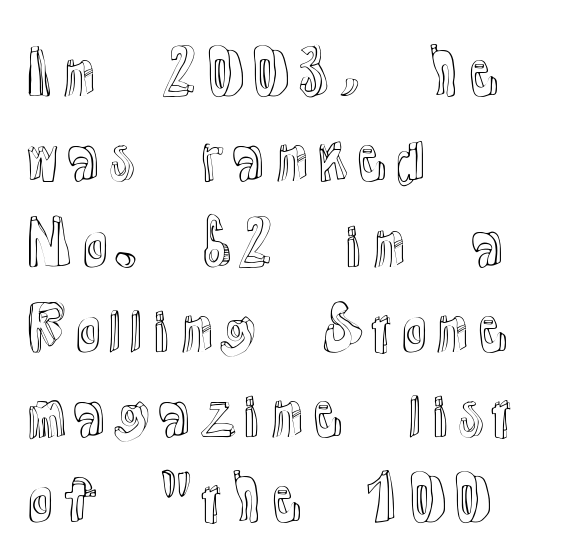
Typeset ragged right — the left edge is the straight one. Quick note: underline off. Each word holds together tightly as a unit, with standard inter-letter gaps. Italic: no, the glyphs are upright roman. The leading is moderate, giving the passage an even texture.
